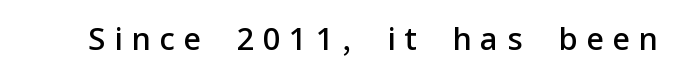
{"serif": "no", "italic": "no", "bold": "semi", "weight": "semibold", "width": "normal", "stroke_contrast": "low", "x_height": "medium", "monospaced": "no", "underline": "no", "letter_spacing": "wide", "letter_spacing_em": 0.28, "glyph_px": 31}
